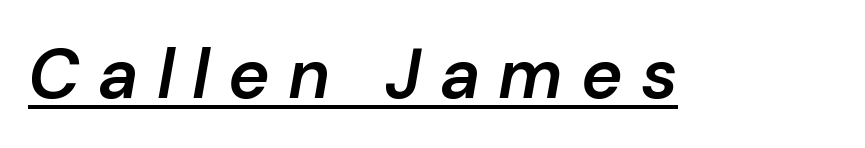
The image shows 70 px semibold type, italic (leaning right); set unusually wide letter spacing (+0.26 em), underlined; low stroke contrast and a medium x-height.
